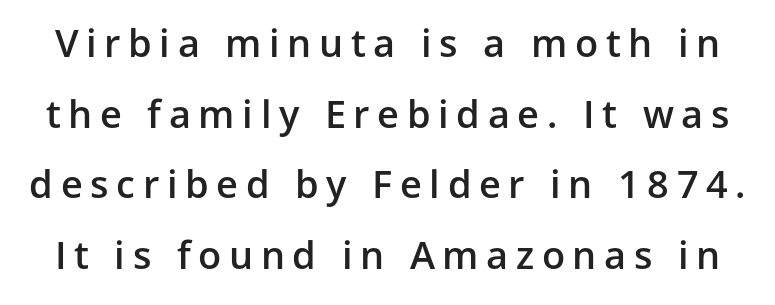
{"serif": "no", "italic": "no", "bold": "semi", "weight": "semibold", "width": "normal", "stroke_contrast": "low", "x_height": "medium", "monospaced": "no", "underline": "no", "line_spacing_ratio": 1.86, "letter_spacing": "wide", "letter_spacing_em": 0.2, "glyph_px": 38}
